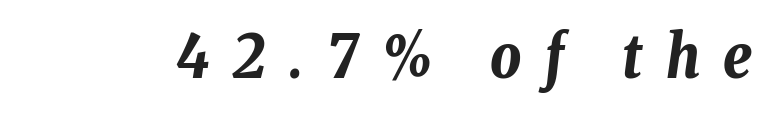
{"italic": "yes", "lean": "right", "slant_degrees": 8, "bold": "yes", "weight": "bold", "width": "condensed", "stroke_contrast": "low", "x_height": "medium", "monospaced": "no", "underline": "no", "letter_spacing": "wide", "letter_spacing_em": 0.39, "glyph_px": 60}
